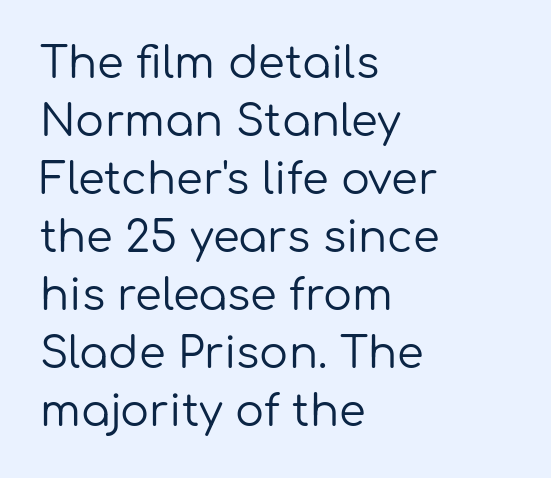
Spacing verdict: proportional, widths tailored to each character. I'd call this a sans setting — the letters go barefoot. Successive baselines arrive at the customary interval. Nobody drew a line under any word here. It's the straight-up-and-down kind of type.
